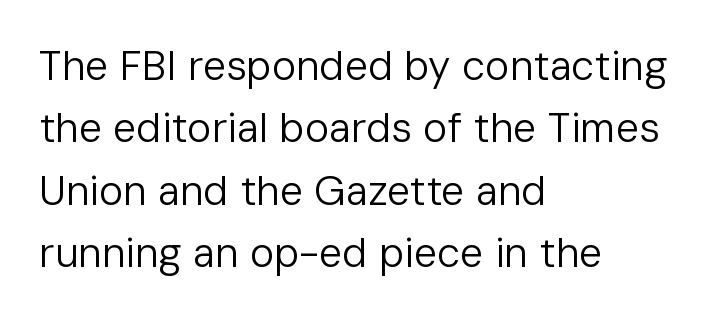
The image shows 41 px regular-weight sans-serif type, upright; set left-aligned, normal line spacing (1.52x), normal letter spacing, not underlined; low stroke contrast and a medium x-height.
